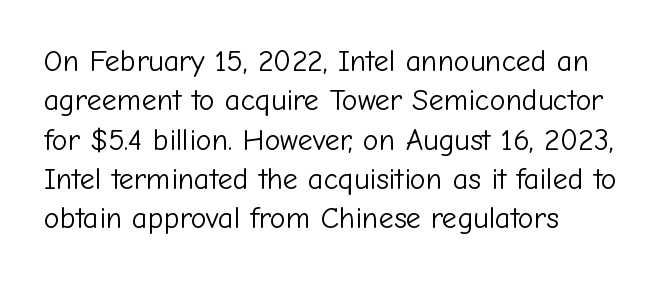
Anything drawn beneath the words? Only blank space. The rendering shows plain stroke endings on the letterforms — a sans-serif design. This rendering uses left alignment, leaving the right contour irregular. These lines were composed using upright roman letters. The letters advance in unequal steps, a hallmark of proportional type.
